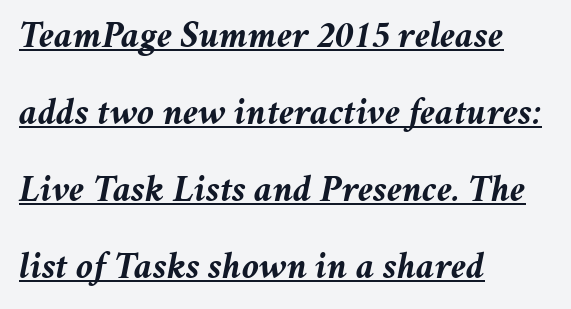
Caption: standard tracking, unaltered. Thick stems and heavy bowls — unmistakably bold. The lines are quadded left. Would a proofreader flag this as italicized? Yes.
